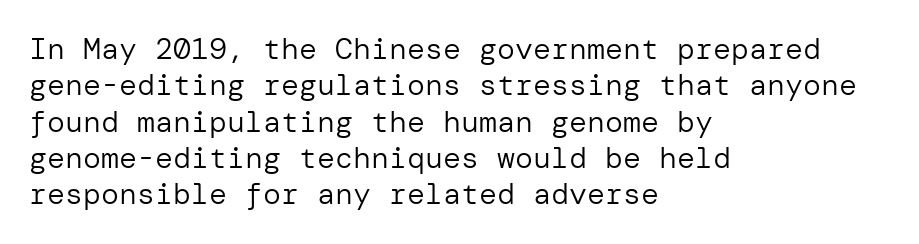
{"serif": "no", "italic": "no", "bold": "no", "weight": "regular", "width": "normal", "stroke_contrast": "low", "x_height": "medium", "underline": "no", "align": "left", "line_spacing_ratio": 1.21, "letter_spacing": "normal", "letter_spacing_em": 0.0, "glyph_px": 30}
